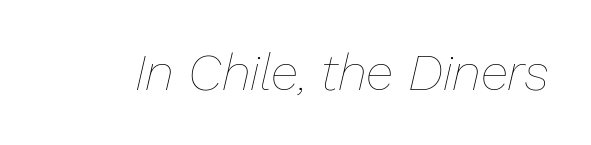
{"italic": "yes", "lean": "right", "slant_degrees": 13, "bold": "no", "weight": "thin", "width": "normal", "stroke_contrast": "low", "x_height": "medium", "monospaced": "no", "underline": "no", "letter_spacing": "normal", "letter_spacing_em": 0.0, "glyph_px": 51}
